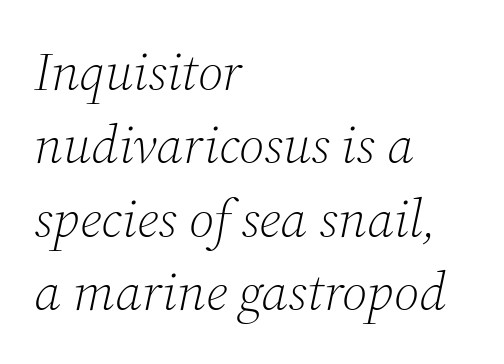
{"serif": "yes", "italic": "yes", "lean": "right", "slant_degrees": 12, "bold": "no", "weight": "light", "width": "normal", "stroke_contrast": "medium", "x_height": "medium", "monospaced": "no", "underline": "no", "align": "left", "line_spacing": "normal", "line_spacing_ratio": 1.36, "letter_spacing": "normal", "letter_spacing_em": 0.0, "glyph_px": 54}
